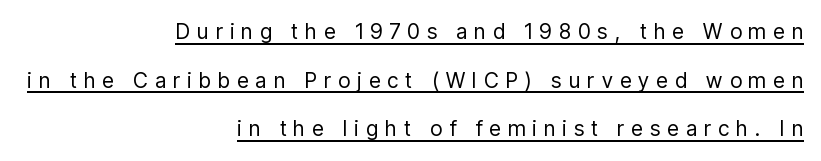
In CSS terms this would be text-align: right. Students, observe the line beneath the letters — that is underlining. Does the lettering tilt? It doesn't — this is upright. Leading is clearly above the norm, producing a sparse column.
